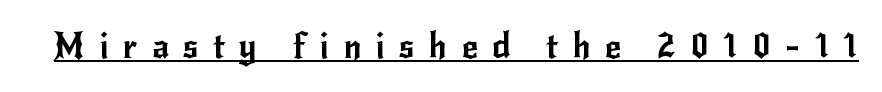
Q: Is the text italic (slanted)? A: No, it is upright.
Q: Is the typeface a serif or a sans-serif typeface? A: Sans-serif.
Q: Is the text underlined? A: Yes.
Q: Is the spacing between letters normal or unusually wide? A: Unusually wide.
Q: Width (condensed, normal, or wide)? A: Normal.
Q: Stroke contrast? A: Low.
Q: x-height? A: Small.
Q: Monospaced? A: No.
